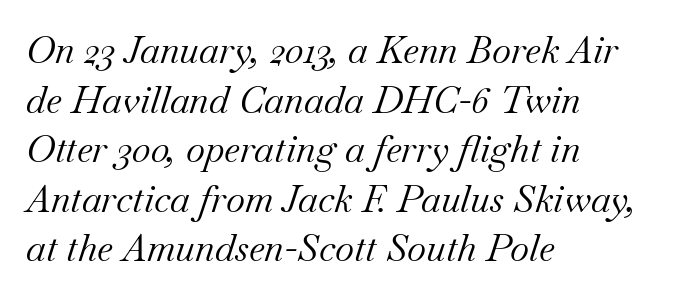
{"serif": "yes", "italic": "yes", "lean": "right", "slant_degrees": 18, "bold": "no", "weight": "regular", "width": "normal", "stroke_contrast": "medium", "x_height": "small", "monospaced": "no", "underline": "no", "align": "left", "line_spacing": "normal", "line_spacing_ratio": 1.34, "letter_spacing": "normal", "letter_spacing_em": 0.0, "glyph_px": 37}
